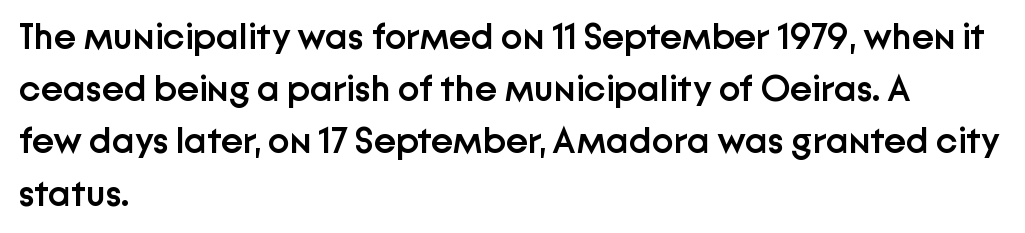
The image shows 37 px semibold sans-serif type, upright; set left-aligned, normal line spacing (1.41x), normal letter spacing, not underlined; low stroke contrast and a medium x-height.
